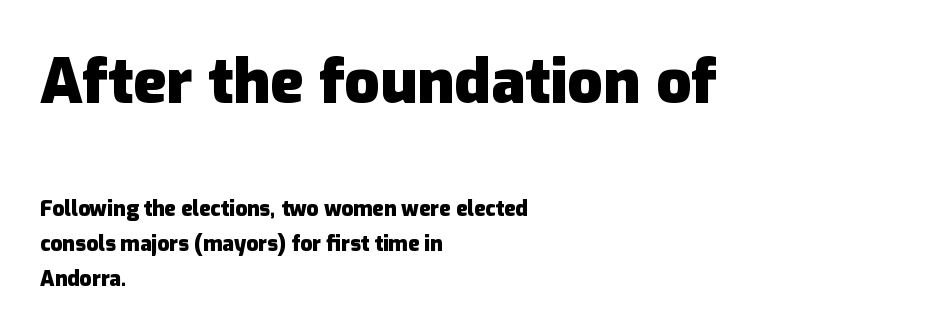
Q: Is the text bold? A: Yes.
Q: Is the text italic (slanted)? A: No, it is upright.
Q: Is the typeface a serif or a sans-serif typeface? A: Sans-serif.
Q: Is the text underlined? A: No.
Q: How is the paragraph aligned? A: Left-aligned.
Q: Is the spacing between letters normal or unusually wide? A: Normal.
Q: Is the spacing between lines tight, normal or loose? A: Normal.
Q: Which block of text is set in a larger size, the first (top) or the second (bottom)? A: The first (top) one.
Q: Width (condensed, normal, or wide)? A: Normal.
Q: Stroke contrast? A: Low.
Q: x-height? A: Medium.
Q: Monospaced? A: No.
